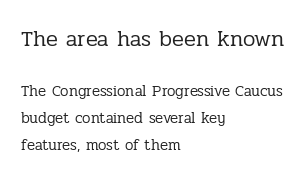
The image shows 22 px text type, upright; set left-aligned, line spacing 1.82x, normal letter spacing, not underlined; the first (top) block is 1.47x larger.
